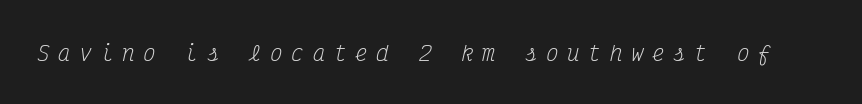
Q: Is the text bold? A: No.
Q: Is the text italic (slanted)? A: Yes, it leans right by about 12 degrees.
Q: Is the text underlined? A: No.
Q: Is the spacing between letters normal or unusually wide? A: Unusually wide.
